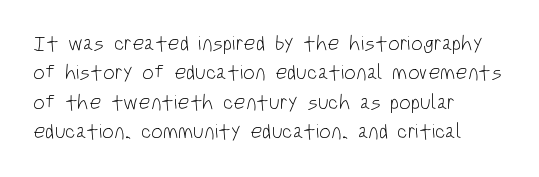
{"italic": "no", "bold": "no", "underline": "no", "align": "left", "line_spacing": "normal", "line_spacing_ratio": 1.4, "letter_spacing": "normal", "letter_spacing_em": 0.0, "glyph_px": 21}
